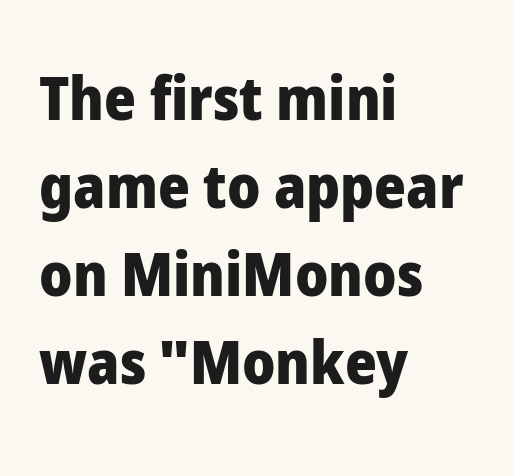
Glance below the letters and you will spot only blank space. Successive baselines arrive at the customary interval. Spacing verdict: proportional, widths tailored to each character. What kind of face is this? One without serifs — a sans. The rendering anchors every line to the left-hand side. Words appear dense and cohesive because spacing is normal.
